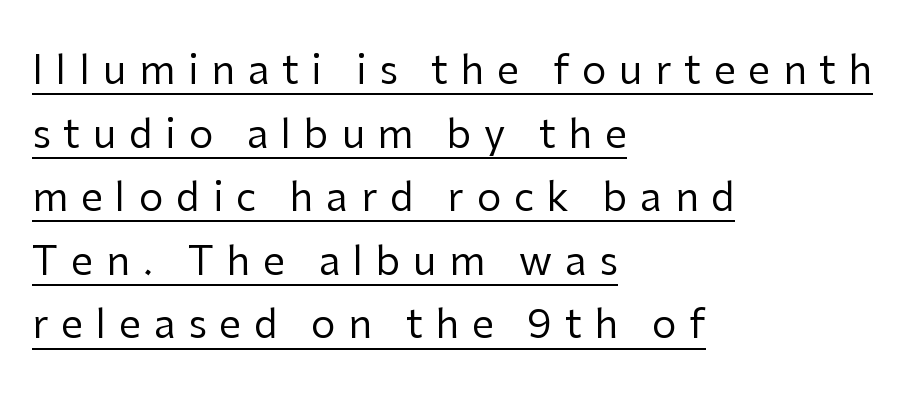
The letters stand straight up with perfectly vertical stems. Inter-character spacing is expanded well beyond the font's built-in metrics. Somebody hit Ctrl+U on this one — the words are underlined. Whoever set this chose a conventional vertical rhythm.
